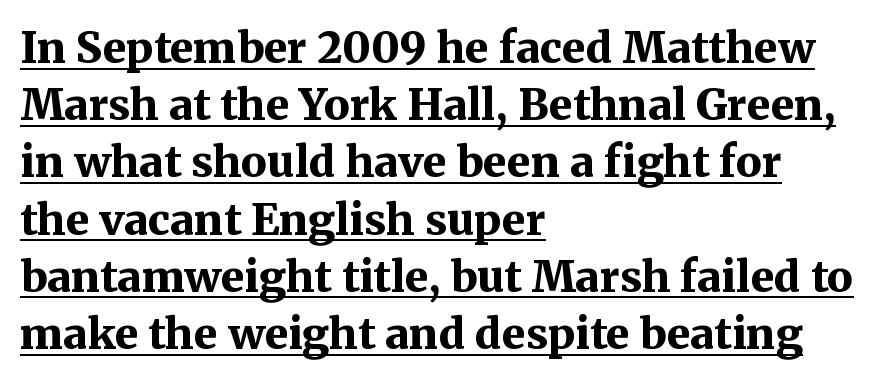
The image shows 43 px bold serif type, upright; set left-aligned, normal line spacing (1.33x), normal letter spacing, underlined; medium stroke contrast and a medium x-height.
